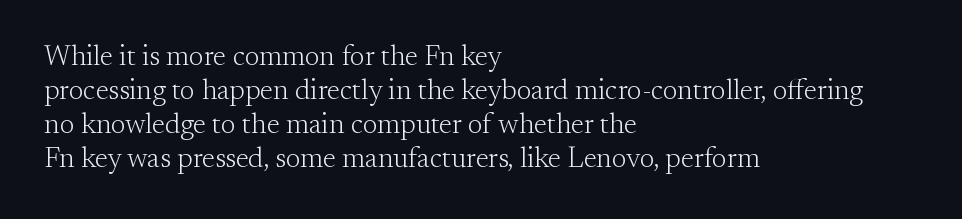
{"serif": "yes", "italic": "no", "bold": "no", "weight": "light", "width": "normal", "stroke_contrast": "medium", "x_height": "small", "monospaced": "no", "underline": "no", "align": "left", "line_spacing_ratio": 1.21, "letter_spacing": "normal", "letter_spacing_em": 0.0, "glyph_px": 28}
